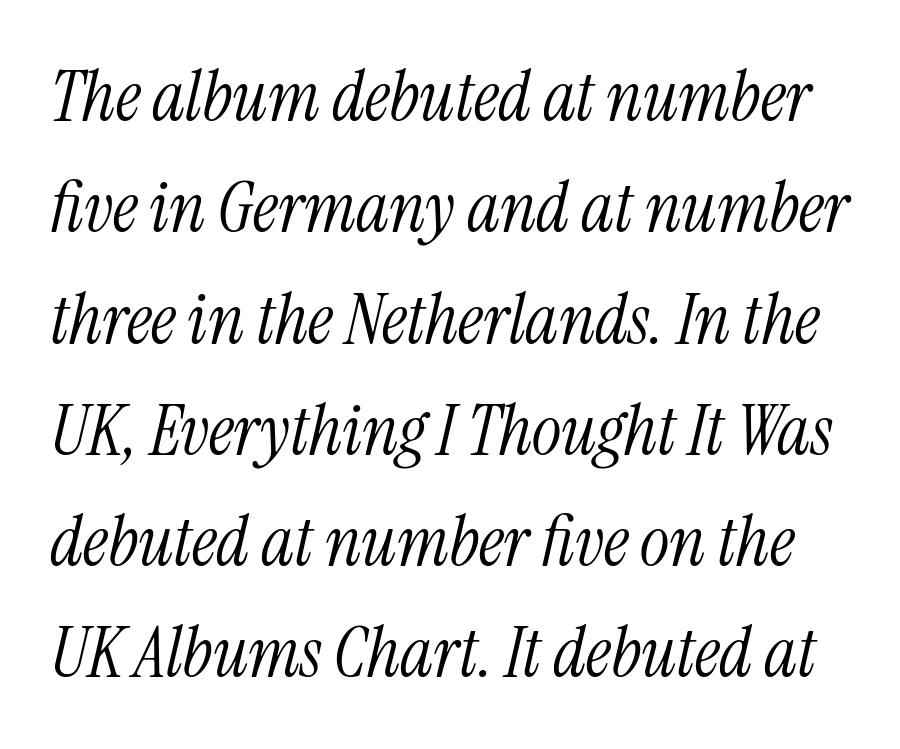
{"serif": "yes", "italic": "yes", "lean": "right", "slant_degrees": 13, "bold": "no", "weight": "light", "width": "condensed", "stroke_contrast": "medium", "x_height": "medium", "monospaced": "no", "underline": "no", "line_spacing": "normal", "line_spacing_ratio": 1.59, "letter_spacing": "normal", "letter_spacing_em": 0.0, "glyph_px": 70}
